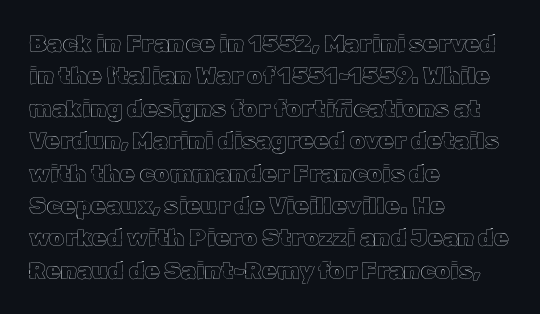
The image shows 24 px text type, upright; set left-aligned, normal line spacing (1.35x), normal letter spacing, not underlined.
